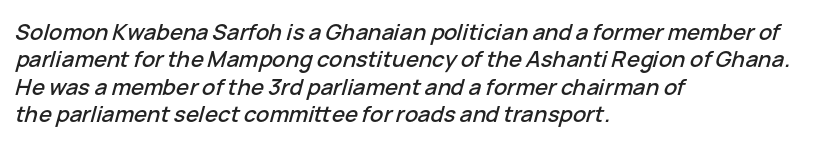
{"italic": "yes", "lean": "right", "slant_degrees": 15, "underline": "no", "align": "left", "line_spacing": "normal", "line_spacing_ratio": 1.25, "letter_spacing": "normal", "letter_spacing_em": 0.0, "glyph_px": 22}
